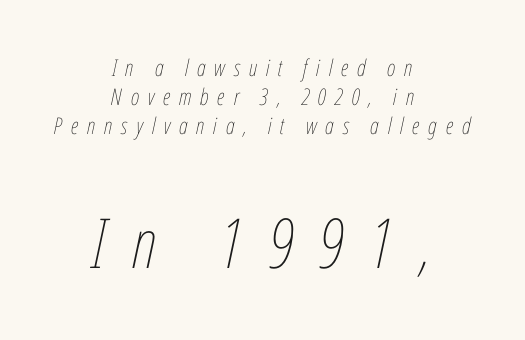
{"italic": "yes", "lean": "right", "slant_degrees": 12, "bold": "no", "weight": "thin", "width": "condensed", "stroke_contrast": "low", "x_height": "medium", "monospaced": "no", "underline": "no", "align": "center", "line_spacing": "normal", "line_spacing_ratio": 1.27, "letter_spacing": "wide", "letter_spacing_em": 0.38, "larger_block": "second", "size_ratio": 3.0, "glyph_px": 69}
